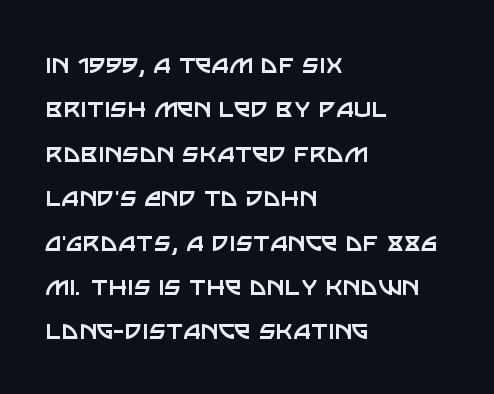
The image shows 30 px regular-weight sans-serif type, upright; set left-aligned, normal line spacing (1.48x), normal letter spacing, not underlined; low stroke contrast and a large x-height.
